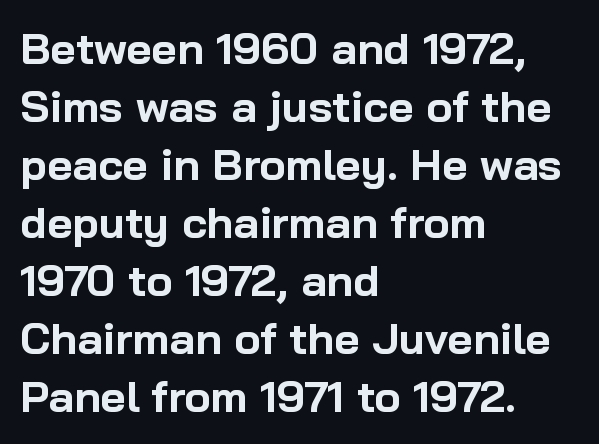
Q: Is the text bold? A: Yes.
Q: Is the text italic (slanted)? A: No, it is upright.
Q: Is the typeface a serif or a sans-serif typeface? A: Sans-serif.
Q: Is the text underlined? A: No.
Q: How is the paragraph aligned? A: Left-aligned.
Q: Is the spacing between letters normal or unusually wide? A: Normal.
Q: Is the spacing between lines tight, normal or loose? A: Normal.
Q: Width (condensed, normal, or wide)? A: Normal.
Q: Stroke contrast? A: Low.
Q: x-height? A: Medium.
Q: Monospaced? A: No.
